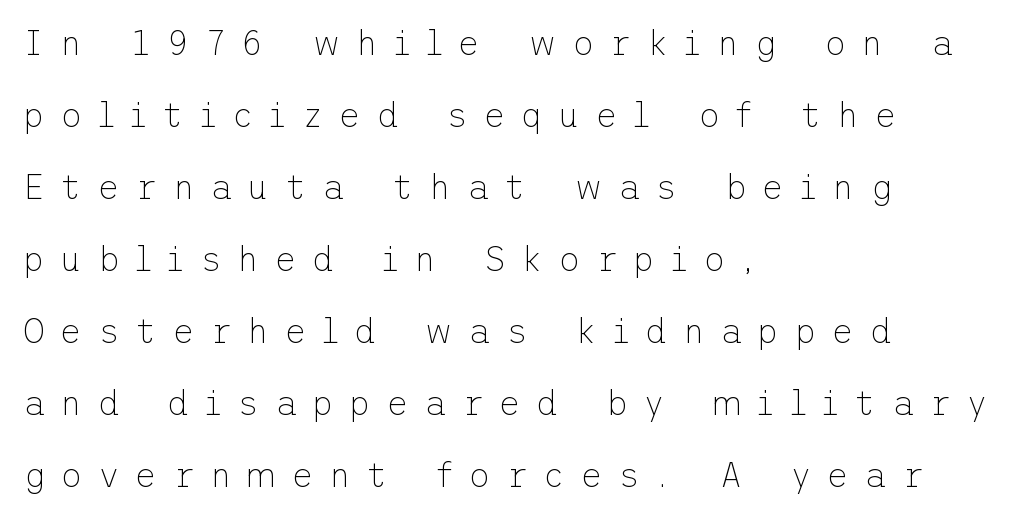
{"serif": "no", "italic": "no", "bold": "no", "weight": "thin", "width": "normal", "stroke_contrast": "low", "x_height": "medium", "underline": "no", "align": "left", "line_spacing": "loose", "line_spacing_ratio": 2.12, "letter_spacing": "wide", "letter_spacing_em": 0.45, "glyph_px": 34}
